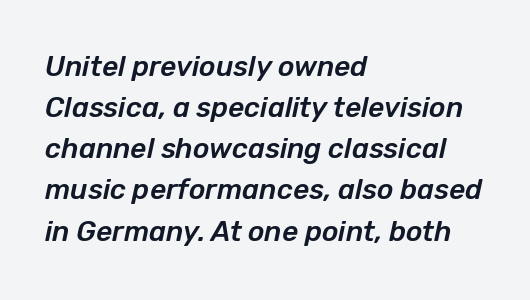
{"italic": "yes", "lean": "right", "slant_degrees": 12, "width": "normal", "stroke_contrast": "low", "x_height": "medium", "monospaced": "no", "underline": "no", "align": "left", "line_spacing": "normal", "line_spacing_ratio": 1.47, "letter_spacing": "normal", "letter_spacing_em": 0.0, "glyph_px": 28}
